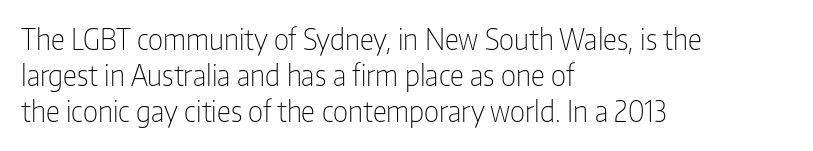
The image shows 28 px light, condensed sans-serif type, upright; set left-aligned, normal line spacing (1.29x), normal letter spacing, not underlined; low stroke contrast and a medium x-height.
